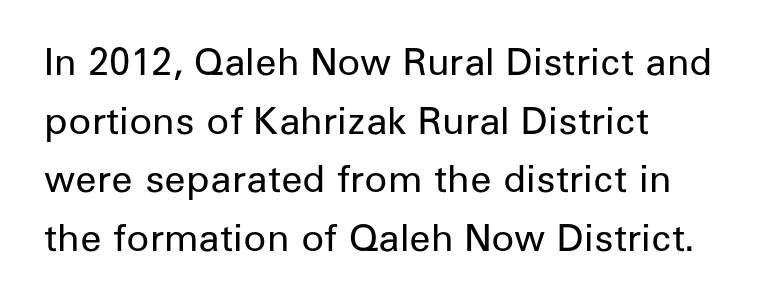
Is this a sans? Yes — the strokes have no serifs. Each letter keeps its own natural width here, so spacing adapts to shape. Unbolded letterforms with no extra heft. Every stem runs plumb, perpendicular to the baseline. The rendering keeps characters at their native spacing.
